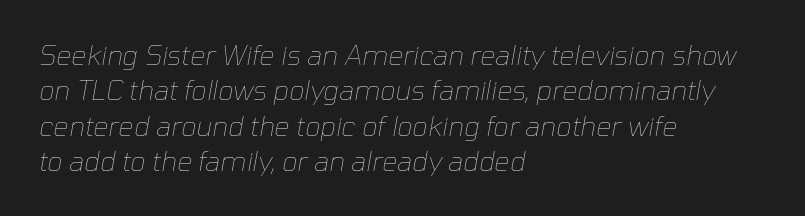
The image shows 27 px text type, italic (leaning right); set left-aligned, normal line spacing (1.31x), normal letter spacing, not underlined.
